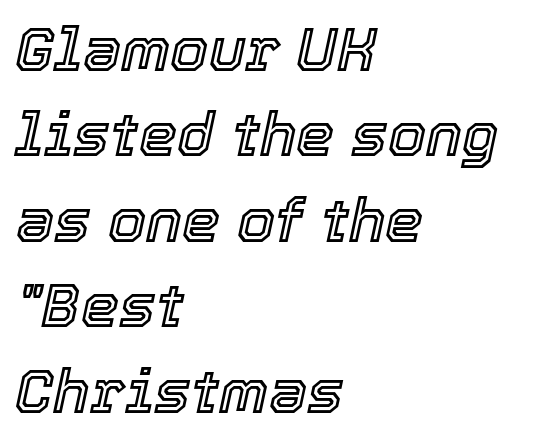
The image shows 61 px text type, italic (leaning right); set left-aligned, normal line spacing (1.4x), normal letter spacing, not underlined; a medium x-height.
